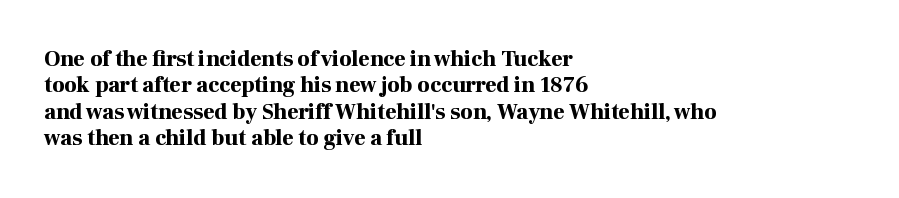
{"italic": "no", "bold": "yes", "underline": "no", "align": "left", "line_spacing_ratio": 1.2, "letter_spacing": "normal", "letter_spacing_em": 0.0, "glyph_px": 22}
